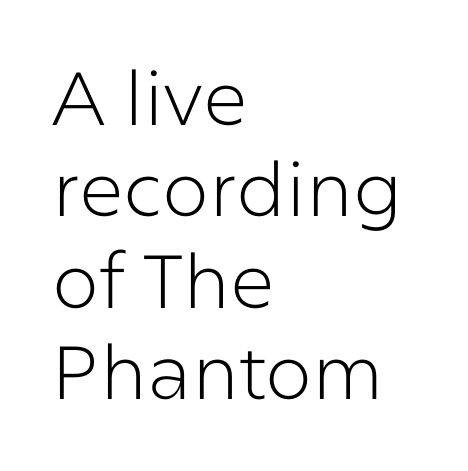
Q: Is the text bold? A: No.
Q: Is the text italic (slanted)? A: No, it is upright.
Q: Is the typeface a serif or a sans-serif typeface? A: Sans-serif.
Q: Is the text underlined? A: No.
Q: How is the paragraph aligned? A: Left-aligned.
Q: Is the spacing between letters normal or unusually wide? A: Normal.
Q: Width (condensed, normal, or wide)? A: Normal.
Q: Stroke contrast? A: Low.
Q: x-height? A: Medium.
Q: Monospaced? A: No.
